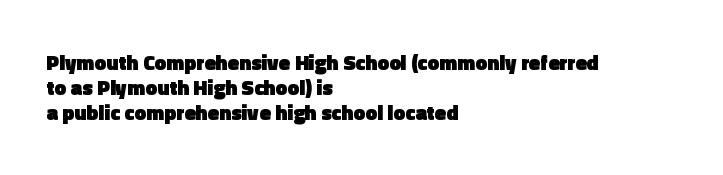
{"italic": "no", "bold": "yes", "underline": "no", "align": "left", "line_spacing_ratio": 1.19, "letter_spacing": "normal", "letter_spacing_em": 0.0, "glyph_px": 21}
